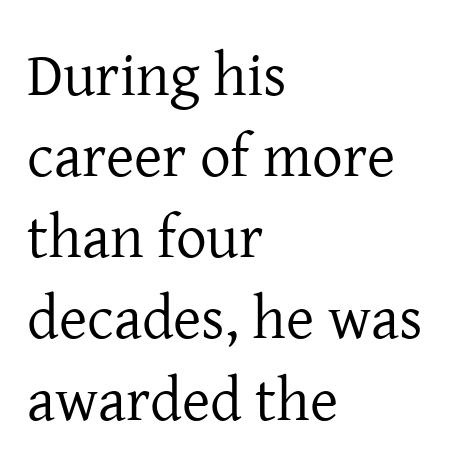
{"serif": "yes", "italic": "no", "bold": "no", "weight": "regular", "width": "normal", "stroke_contrast": "low", "x_height": "medium", "monospaced": "no", "underline": "no", "align": "left", "line_spacing": "normal", "line_spacing_ratio": 1.33, "letter_spacing": "normal", "letter_spacing_em": 0.0, "glyph_px": 61}
